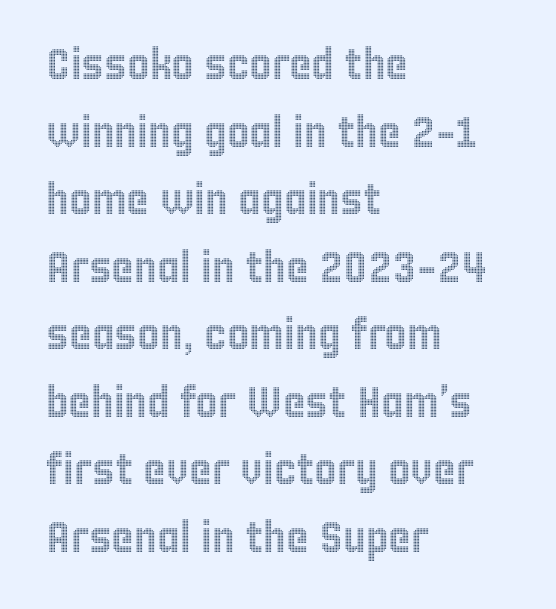
{"italic": "no", "width": "condensed", "x_height": "large", "monospaced": "no", "underline": "no", "align": "left", "line_spacing": "normal", "line_spacing_ratio": 1.57, "letter_spacing": "normal", "letter_spacing_em": 0.0, "glyph_px": 43}
